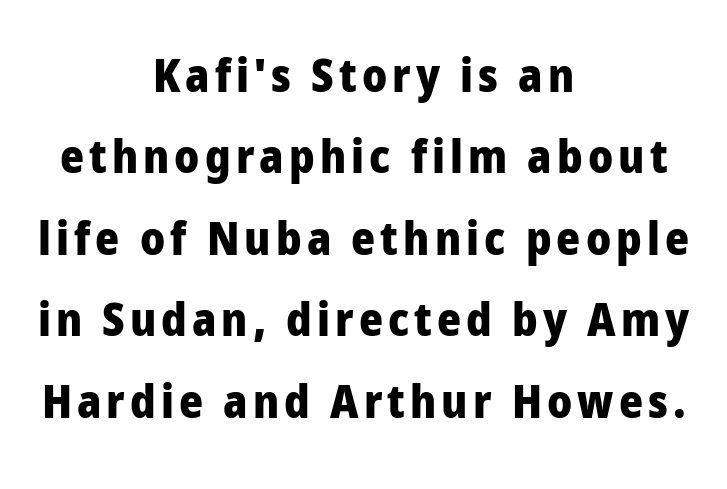
The rendering uses natural spacing where letterforms have individual widths. Regarding serifs, this sample does without them. Type without underlining. Ordinary non-slanted type is in use.
